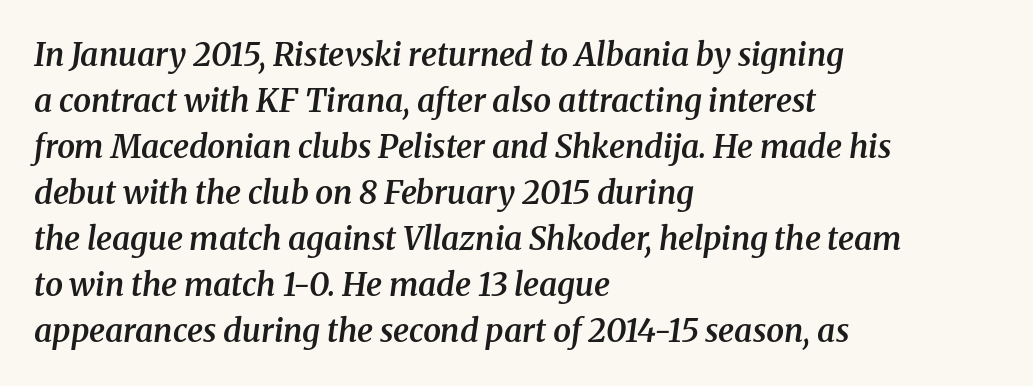
{"serif": "yes", "italic": "yes", "lean": "right", "slant_degrees": 8, "bold": "semi", "weight": "semibold", "width": "normal", "stroke_contrast": "medium", "x_height": "medium", "monospaced": "no", "underline": "no", "align": "left", "line_spacing": "normal", "line_spacing_ratio": 1.44, "letter_spacing": "normal", "letter_spacing_em": 0.0, "glyph_px": 32}
